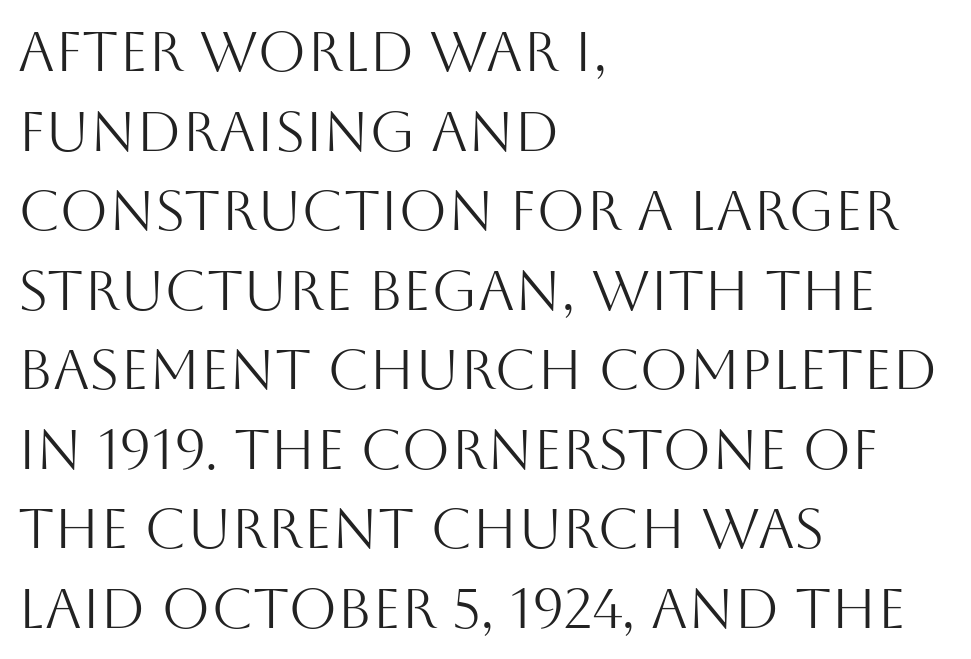
Q: Is the text bold? A: No.
Q: Is the text italic (slanted)? A: No, it is upright.
Q: Is the typeface a serif or a sans-serif typeface? A: Sans-serif.
Q: Is the text underlined? A: No.
Q: How is the paragraph aligned? A: Left-aligned.
Q: Is the spacing between letters normal or unusually wide? A: Normal.
Q: Is the spacing between lines tight, normal or loose? A: Normal.
Q: Width (condensed, normal, or wide)? A: Normal.
Q: Stroke contrast? A: Medium.
Q: x-height? A: Large.
Q: Monospaced? A: No.
